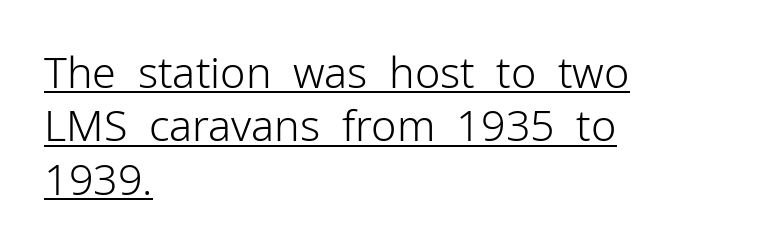
Q: Is the text bold? A: No.
Q: Is the text italic (slanted)? A: No, it is upright.
Q: Is the typeface a serif or a sans-serif typeface? A: Sans-serif.
Q: Is the text underlined? A: Yes.
Q: How is the paragraph aligned? A: Left-aligned.
Q: Is the spacing between letters normal or unusually wide? A: Normal.
Q: Width (condensed, normal, or wide)? A: Normal.
Q: Stroke contrast? A: Low.
Q: x-height? A: Medium.
Q: Monospaced? A: No.
